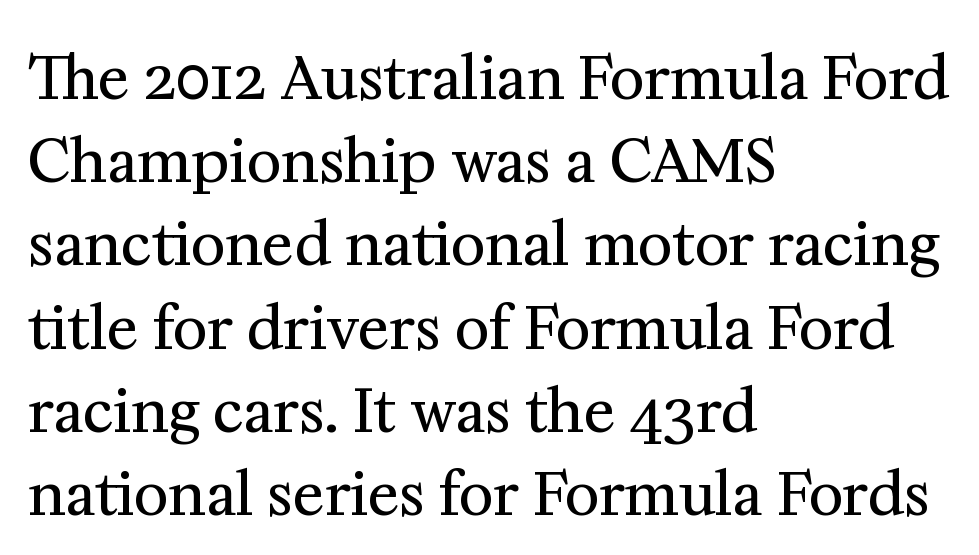
The font family rendered here belongs to the serif group. Standard letterfit; no display-style spreading of the glyphs. Horizontally, the lines are justified to the leading edge only. Vertically, the passage feels balanced, rows spaced as you'd expect.
